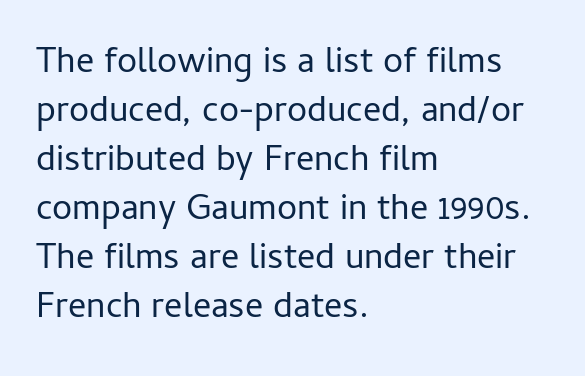
{"serif": "no", "italic": "no", "bold": "no", "weight": "regular", "width": "normal", "stroke_contrast": "low", "x_height": "medium", "monospaced": "no", "underline": "no", "align": "left", "line_spacing": "normal", "line_spacing_ratio": 1.36, "letter_spacing": "normal", "letter_spacing_em": 0.0, "glyph_px": 36}
